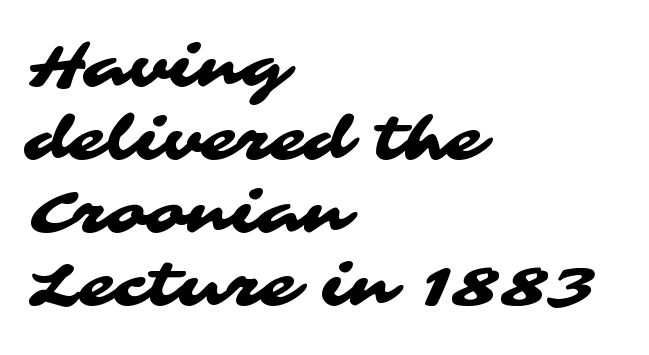
{"serif": "no", "width": "wide", "stroke_contrast": "medium", "x_height": "medium", "monospaced": "no", "underline": "no", "align": "left", "line_spacing_ratio": 1.24, "letter_spacing": "normal", "letter_spacing_em": 0.0, "glyph_px": 59}
